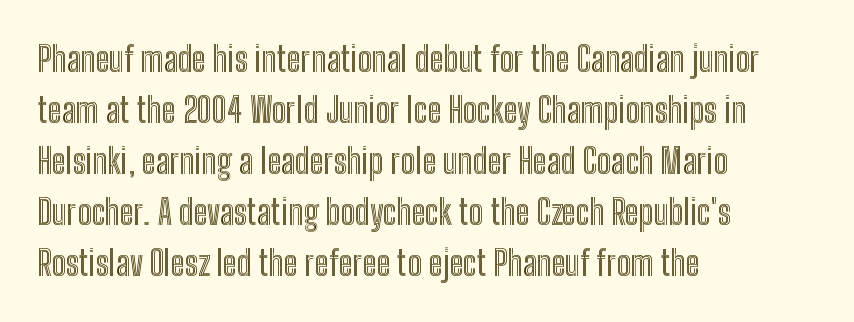
The image shows 34 px condensed type, upright; set left-aligned, normal line spacing (1.5x), normal letter spacing, not underlined; a medium x-height.
